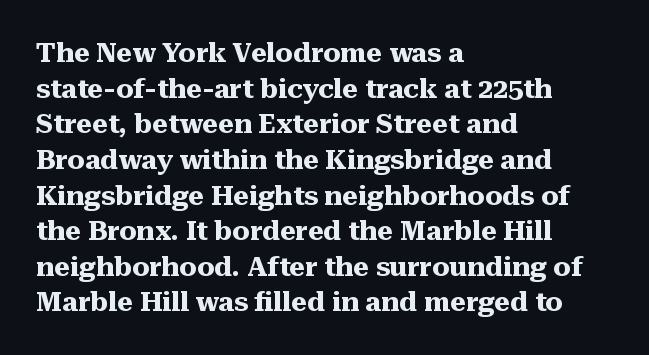
{"italic": "no", "bold": "yes", "underline": "no", "align": "left", "line_spacing": "normal", "line_spacing_ratio": 1.32, "letter_spacing": "normal", "letter_spacing_em": 0.0, "glyph_px": 27}
